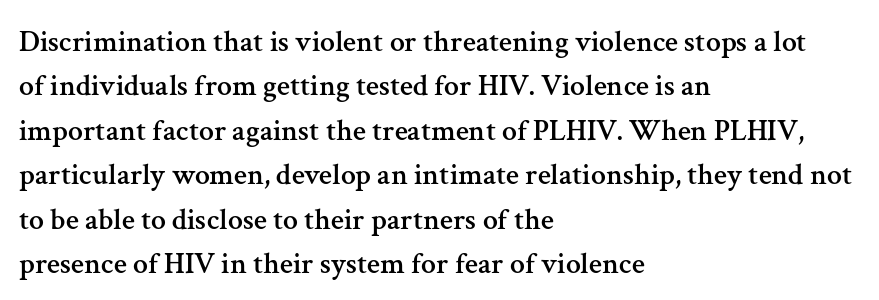
It's the straight-up-and-down kind of type. Check under the words: just untouched page. Observe the ordinary spacing: letters are neighbours, not strangers. Little horizontal feet cap the strokes, marking this as serif type.
